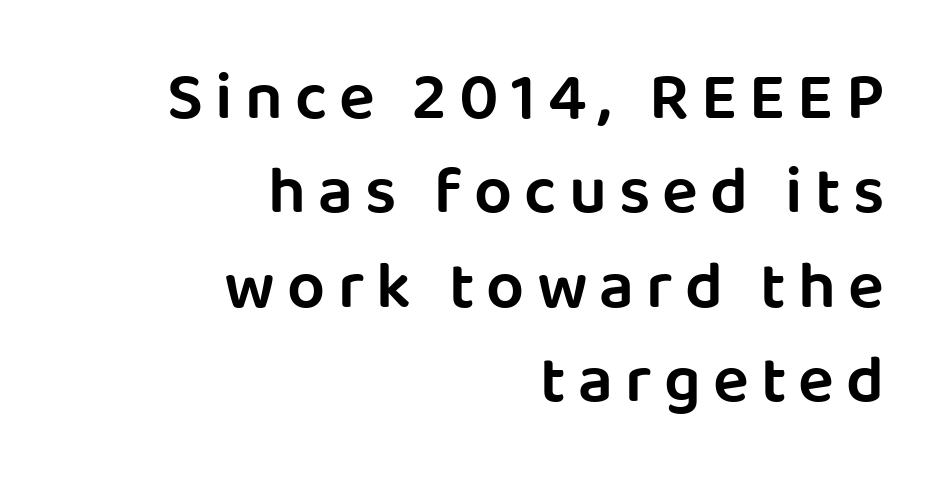
Q: Is the text bold? A: Semi-bold.
Q: Is the text italic (slanted)? A: No, it is upright.
Q: Is the typeface a serif or a sans-serif typeface? A: Sans-serif.
Q: Is the text underlined? A: No.
Q: How is the paragraph aligned? A: Right-aligned.
Q: Is the spacing between lines tight, normal or loose? A: Normal.
Q: Width (condensed, normal, or wide)? A: Normal.
Q: Stroke contrast? A: Low.
Q: x-height? A: Large.
Q: Monospaced? A: No.
